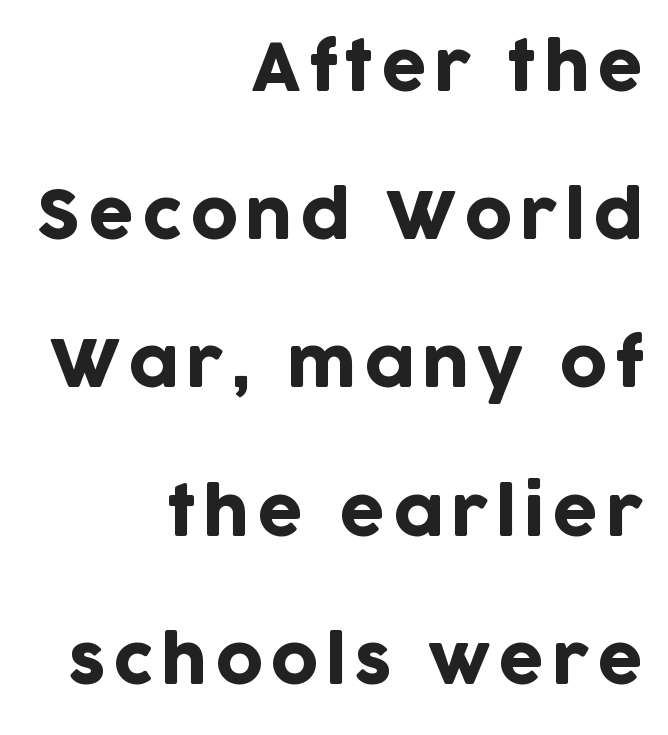
Character widths vary here, with narrow letters taking less room than wide ones. This sample trades compactness for vertical openness between lines. No word sits above an underline. The text was rendered using a sans face with plain stroke endings.
